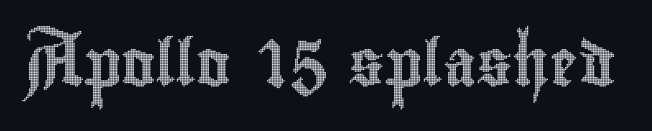
Q: Is the text italic (slanted)? A: No, it is upright.
Q: Is the text underlined? A: No.
Q: Is the spacing between letters normal or unusually wide? A: Normal.
Q: Width (condensed, normal, or wide)? A: Condensed.
Q: x-height? A: Small.
Q: Monospaced? A: No.
